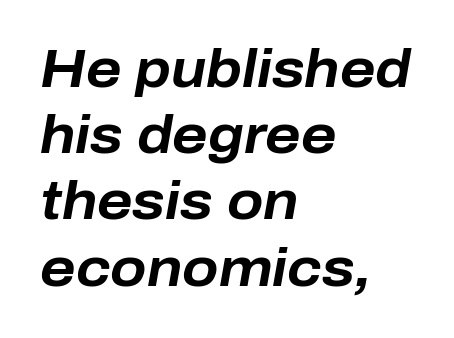
The ragged edge is on the right, which tells us the setting is flush left. The rendering uses a moderate line-height, typical for paragraphs. The baseline area is clear. The passage shown is typed in a proportional face where columns would drift. Does the weight exceed regular? Yes, all the way to bold. Spacing between characters is what you'd get straight out of the box.
